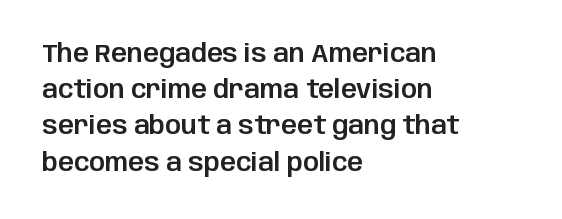
This sample keeps an unexceptional amount of space between lines. Characters follow at the spacing the type designer built in. Leftover space on each line is placed entirely after the last word. Nobody drew a line under any word here. The font's upright variant was chosen for this text.
